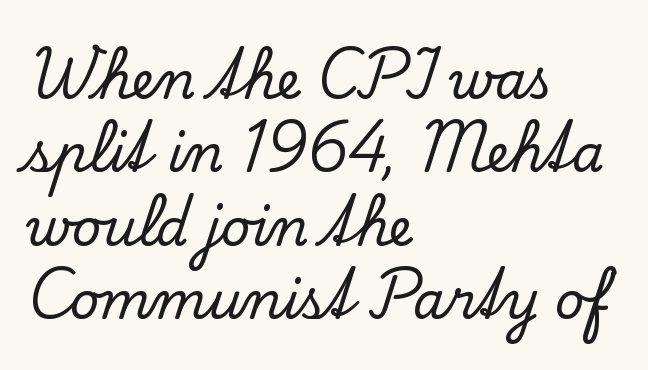
Q: Is the text italic (slanted)? A: Yes.
Q: Is the typeface a serif or a sans-serif typeface? A: Serif.
Q: Is the text underlined? A: No.
Q: How is the paragraph aligned? A: Left-aligned.
Q: Is the spacing between letters normal or unusually wide? A: Normal.
Q: Is the spacing between lines tight, normal or loose? A: Normal.
Q: Width (condensed, normal, or wide)? A: Normal.
Q: Stroke contrast? A: Low.
Q: x-height? A: Small.
Q: Monospaced? A: No.
